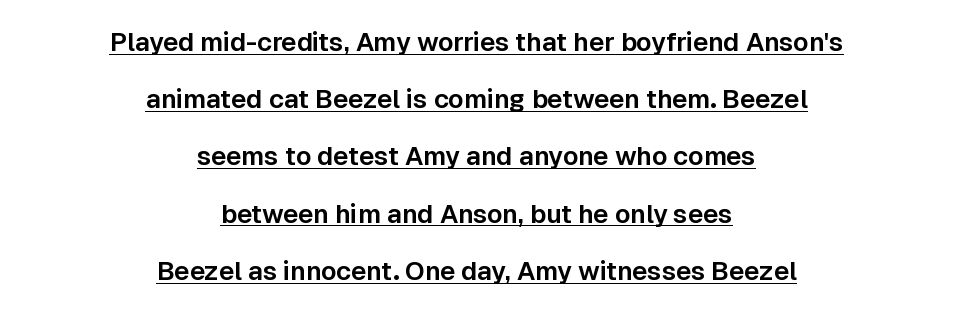
Q: Is the text italic (slanted)? A: No, it is upright.
Q: Is the text underlined? A: Yes.
Q: How is the paragraph aligned? A: Centered.
Q: Is the spacing between letters normal or unusually wide? A: Normal.
Q: Is the spacing between lines tight, normal or loose? A: Loose.
